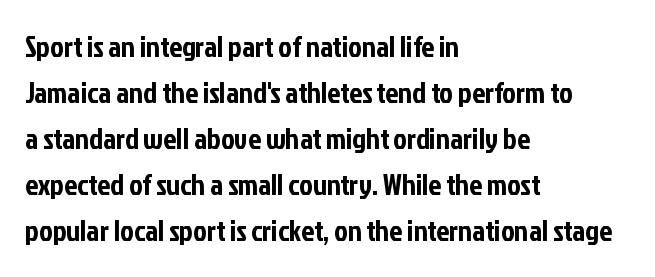
The image shows 29 px condensed sans-serif type, upright; set left-aligned, normal line spacing (1.59x), normal letter spacing, not underlined; low stroke contrast and a medium x-height.
